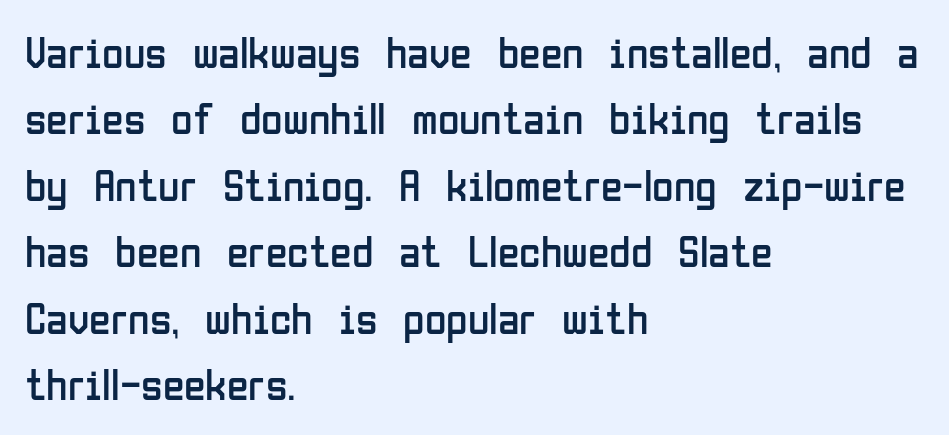
A bare baseline throughout the passage. Do the characters align in a grid? No, the font is proportional. This sample uses a sans-serif face. Italic? Not at all — the glyphs are vertical.
